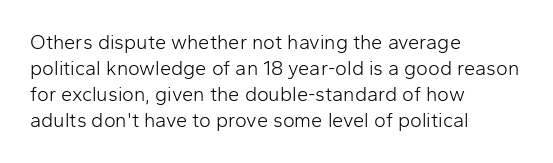
{"italic": "no", "bold": "no", "underline": "no", "align": "left", "line_spacing": "normal", "line_spacing_ratio": 1.3, "letter_spacing": "normal", "letter_spacing_em": 0.0, "glyph_px": 20}
